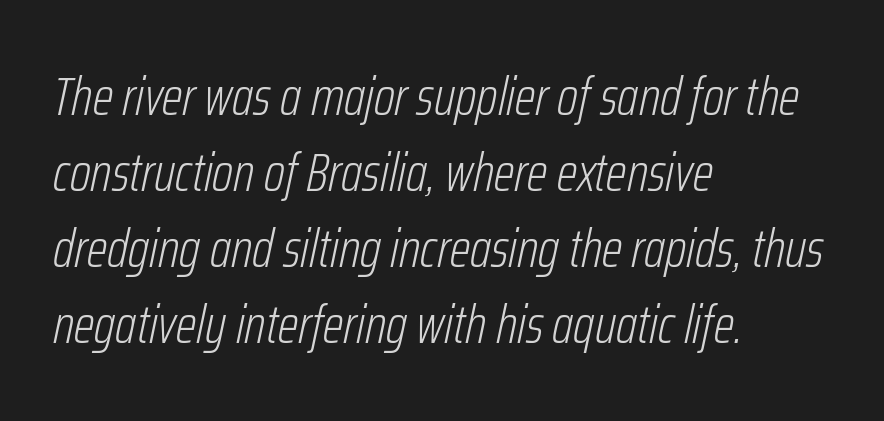
The letterforms sit at book weight or below. Students, note that the glyphs here touch the page at normal intervals. A clean baseline with only descenders dipping below it. Vertical spacing — default. The typesetter chose a ragged-right arrangement here. The letters advance in unequal steps, a hallmark of proportional type.
